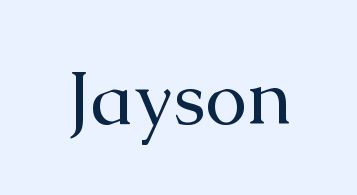
The passage shown is not underscored anywhere. The weight tops out at a normal text grade. This is the regular roman posture of the typeface. Letterform terminals end in serifs throughout the passage. Caption: standard tracking, unaltered.
